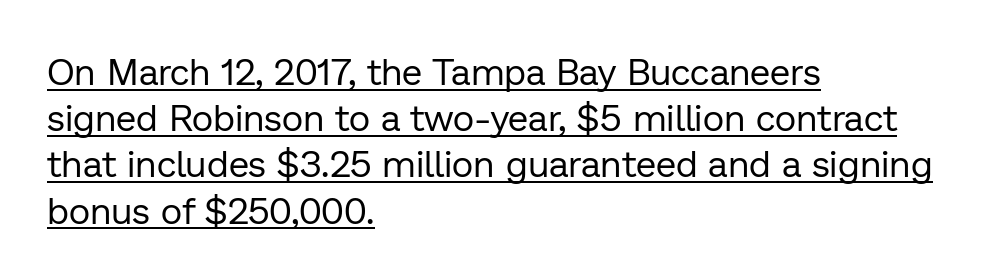
Q: Is the text bold? A: No.
Q: Is the text italic (slanted)? A: No, it is upright.
Q: Is the typeface a serif or a sans-serif typeface? A: Sans-serif.
Q: Is the text underlined? A: Yes.
Q: How is the paragraph aligned? A: Left-aligned.
Q: Is the spacing between letters normal or unusually wide? A: Normal.
Q: Is the spacing between lines tight, normal or loose? A: Normal.
Q: Width (condensed, normal, or wide)? A: Normal.
Q: Stroke contrast? A: Low.
Q: x-height? A: Medium.
Q: Monospaced? A: No.
